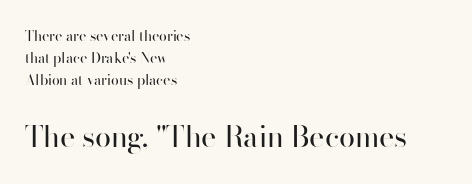
{"serif": "no", "italic": "no", "bold": "no", "weight": "regular", "width": "normal", "stroke_contrast": "high", "x_height": "small", "monospaced": "no", "underline": "no", "align": "left", "line_spacing": "normal", "line_spacing_ratio": 1.56, "letter_spacing": "normal", "letter_spacing_em": 0.0, "larger_block": "second", "size_ratio": 2.07, "glyph_px": 29}
